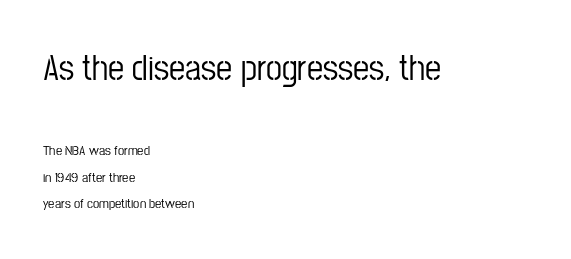
{"serif": "no", "italic": "no", "width": "condensed", "stroke_contrast": "low", "x_height": "medium", "monospaced": "no", "underline": "no", "align": "left", "line_spacing": "loose", "line_spacing_ratio": 1.9, "letter_spacing": "normal", "letter_spacing_em": 0.0, "larger_block": "first", "size_ratio": 2.57, "glyph_px": 36}
